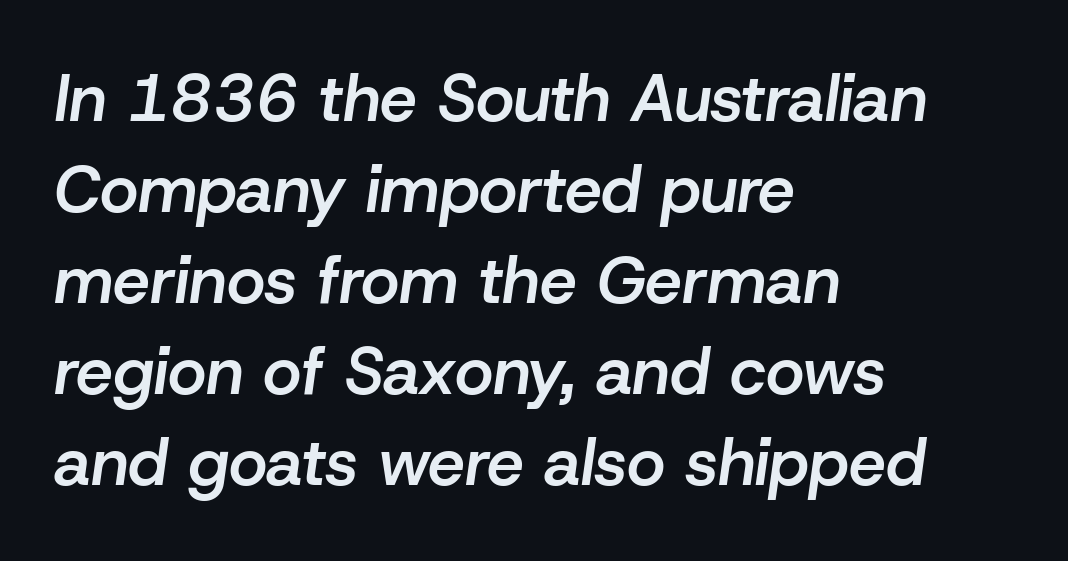
The font is running at a semibold setting, under full bold. Underline: absent. Layout note: lines flush left. The rows are spaced the way most documents space them.
